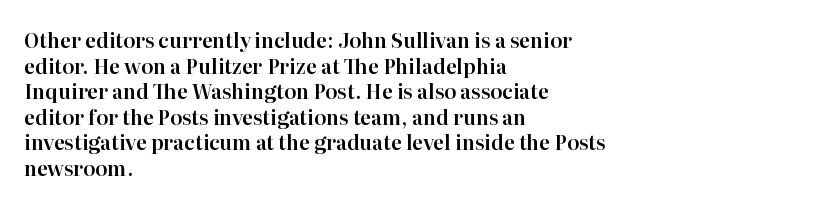
Nobody drew a line under any word here. Italic? Not at all — the glyphs are vertical. The rendering uses a moderate line-height, typical for paragraphs. You could call the tracking neutral — neither tight nor loose. This sample is left-justified, so line endings fall wherever the words run out.
